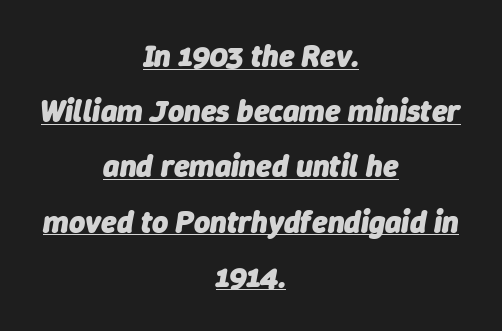
Q: Is the text bold? A: Yes.
Q: Is the text italic (slanted)? A: Yes, it leans right by about 9 degrees.
Q: Is the text underlined? A: Yes.
Q: How is the paragraph aligned? A: Centered.
Q: Is the spacing between letters normal or unusually wide? A: Normal.
Q: Width (condensed, normal, or wide)? A: Normal.
Q: Stroke contrast? A: Low.
Q: x-height? A: Medium.
Q: Monospaced? A: No.
